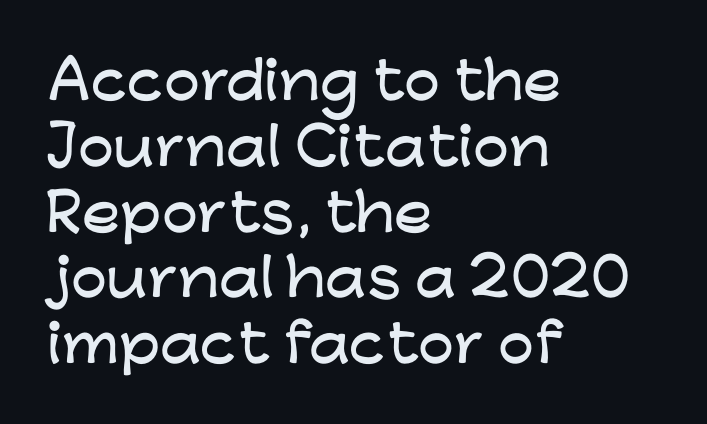
Q: Is the text italic (slanted)? A: No, it is upright.
Q: Is the typeface a serif or a sans-serif typeface? A: Sans-serif.
Q: Is the text underlined? A: No.
Q: How is the paragraph aligned? A: Left-aligned.
Q: Is the spacing between letters normal or unusually wide? A: Normal.
Q: Is the spacing between lines tight, normal or loose? A: Normal.
Q: Width (condensed, normal, or wide)? A: Wide.
Q: Stroke contrast? A: Low.
Q: x-height? A: Medium.
Q: Monospaced? A: No.
